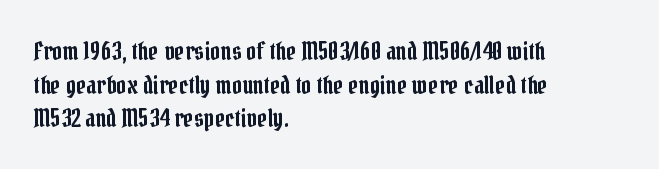
{"italic": "no", "underline": "no", "align": "left", "line_spacing": "normal", "line_spacing_ratio": 1.35, "letter_spacing": "normal", "letter_spacing_em": 0.0, "glyph_px": 25}
